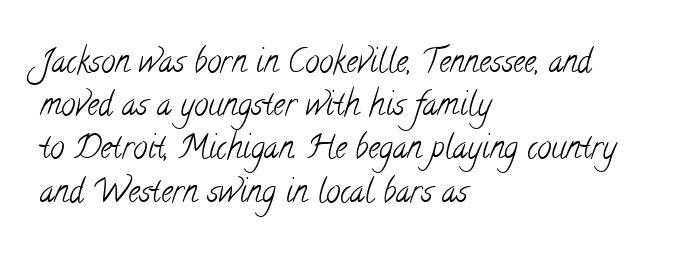
{"serif": "yes", "bold": "no", "weight": "light", "width": "condensed", "stroke_contrast": "low", "x_height": "small", "monospaced": "no", "underline": "no", "align": "left", "line_spacing": "normal", "line_spacing_ratio": 1.35, "letter_spacing": "normal", "letter_spacing_em": 0.0, "glyph_px": 32}
